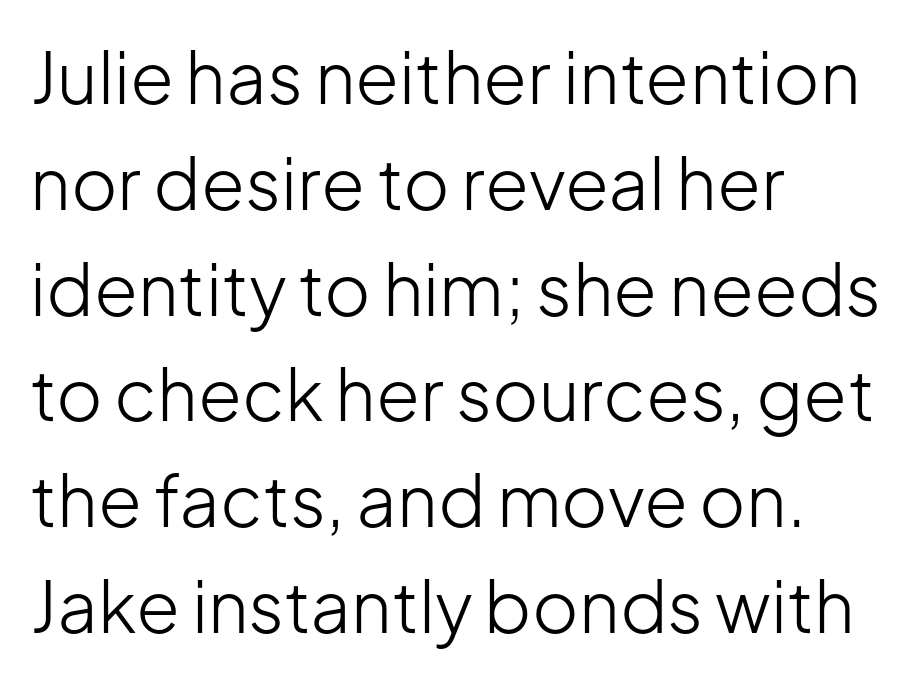
No feet cap the strokes, marking this as sans-serif type. Compared with typical paragraphs, the rows here are spaced about the same. The gaps between neighbouring characters are ordinary and unremarkable. One-word summary of the alignment: left. A typesetter would mark this as roman, not italic.
